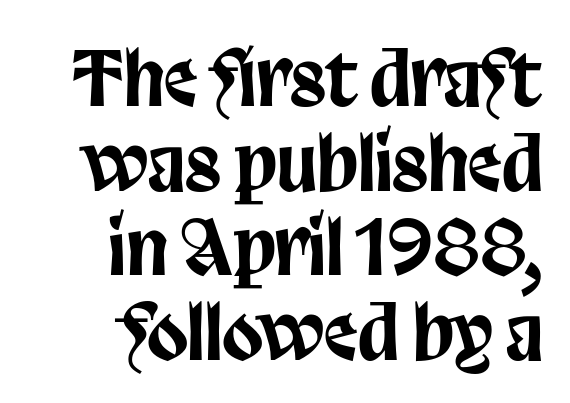
{"serif": "no", "italic": "no", "width": "condensed", "stroke_contrast": "low", "x_height": "large", "monospaced": "no", "underline": "no", "align": "right", "line_spacing": "tight", "line_spacing_ratio": 1.13, "letter_spacing": "normal", "letter_spacing_em": 0.0, "glyph_px": 75}
